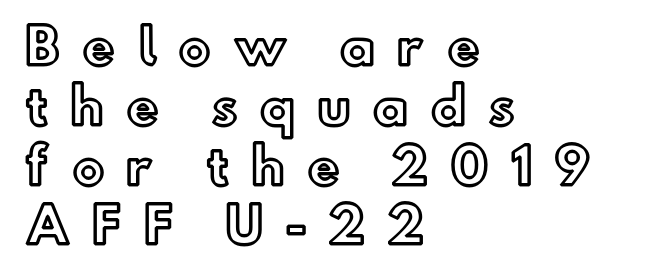
The image shows 49 px text type, upright; set left-aligned, line spacing 1.22x, unusually wide letter spacing (+0.44 em), not underlined; a small x-height.
